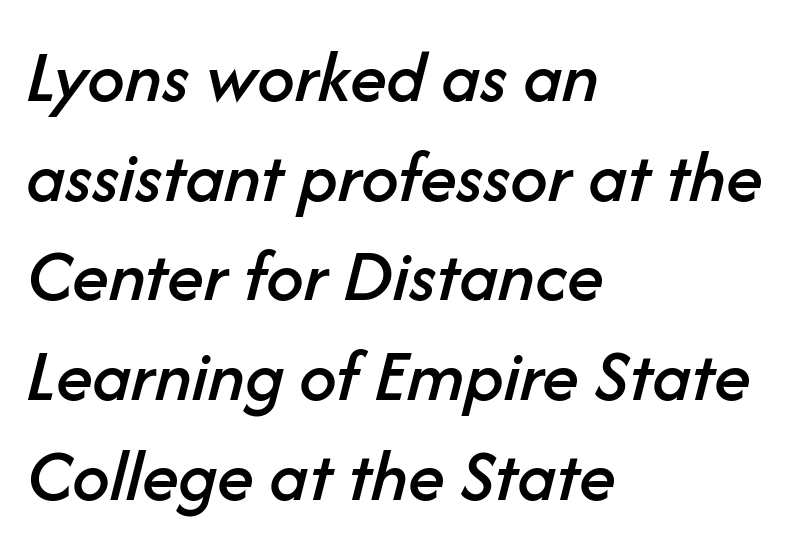
Q: Is the text italic (slanted)? A: Yes, it leans right by about 14 degrees.
Q: Is the text underlined? A: No.
Q: How is the paragraph aligned? A: Left-aligned.
Q: Is the spacing between letters normal or unusually wide? A: Normal.
Q: Is the spacing between lines tight, normal or loose? A: Normal.
Q: Width (condensed, normal, or wide)? A: Normal.
Q: Stroke contrast? A: Low.
Q: x-height? A: Medium.
Q: Monospaced? A: No.
